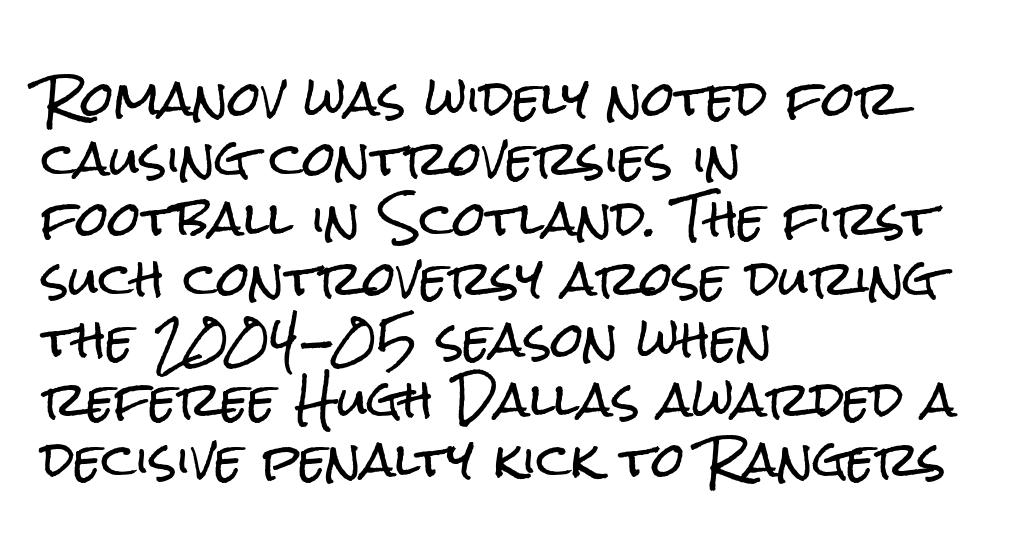
The image shows 47 px condensed sans-serif type, upright; set left-aligned, normal line spacing (1.28x), normal letter spacing, not underlined; low stroke contrast and a medium x-height.
